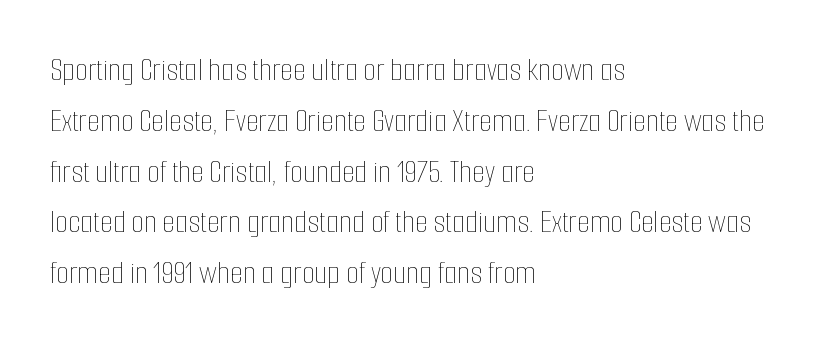
The image shows 33 px thin, condensed type, upright; set left-aligned, normal line spacing (1.54x), normal letter spacing, not underlined; low stroke contrast and a medium x-height.
